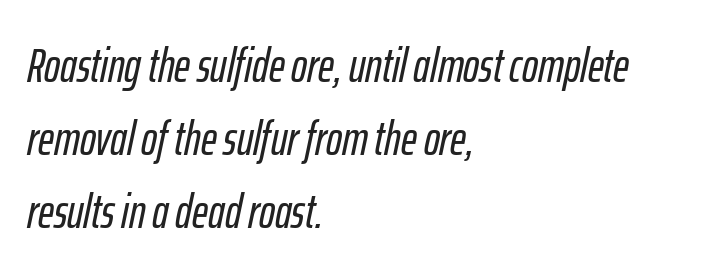
The image shows 48 px condensed type, italic (leaning right); set left-aligned, normal line spacing (1.52x), normal letter spacing, not underlined; low stroke contrast and a medium x-height.
